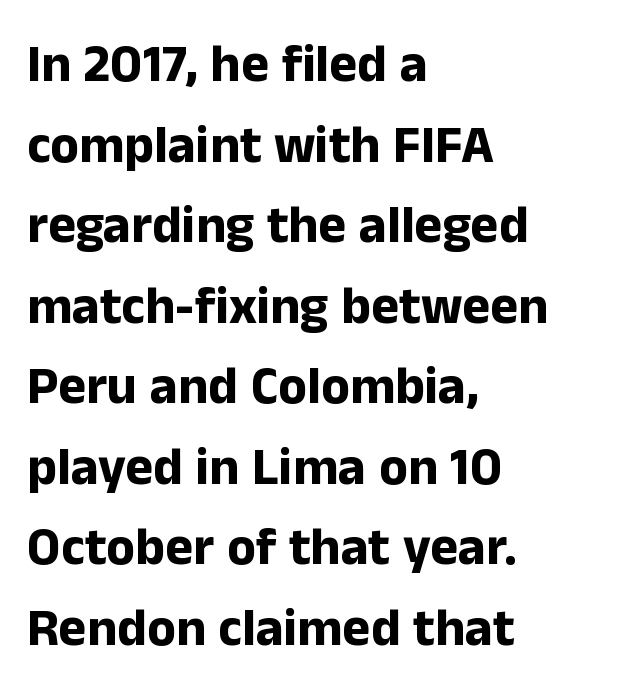
Q: Is the text bold? A: Yes.
Q: Is the text italic (slanted)? A: No, it is upright.
Q: Is the typeface a serif or a sans-serif typeface? A: Sans-serif.
Q: Is the text underlined? A: No.
Q: How is the paragraph aligned? A: Left-aligned.
Q: Is the spacing between letters normal or unusually wide? A: Normal.
Q: Is the spacing between lines tight, normal or loose? A: Normal.
Q: Width (condensed, normal, or wide)? A: Normal.
Q: Stroke contrast? A: Low.
Q: x-height? A: Medium.
Q: Monospaced? A: No.
